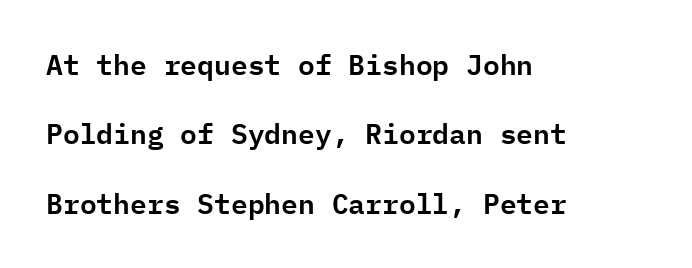
{"serif": "no", "italic": "no", "width": "normal", "stroke_contrast": "low", "x_height": "medium", "monospaced": "yes", "underline": "no", "align": "left", "line_spacing": "loose", "line_spacing_ratio": 2.48, "letter_spacing": "normal", "letter_spacing_em": 0.0, "glyph_px": 28}
